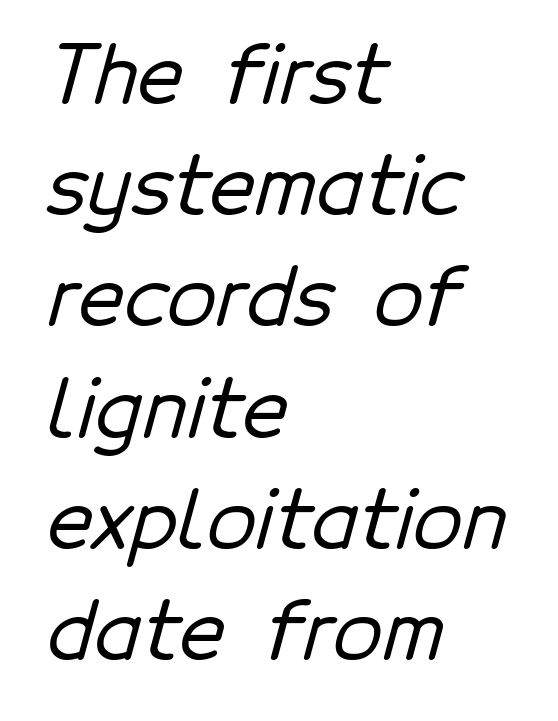
Line beginnings align vertically; line endings do not. Tracking value appears to be zero — textbook default spacing. How would I describe the line gaps? Plain and ordinary. This sample has the flowing, uneven cadence of proportional lettering.
